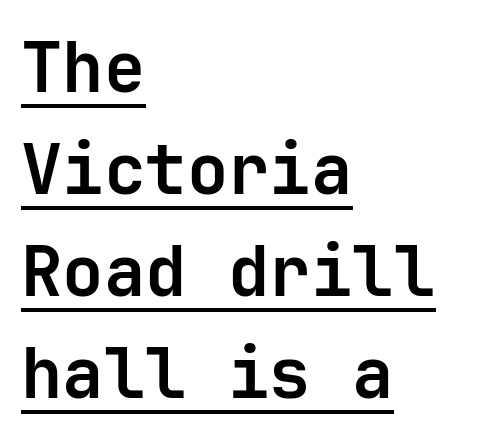
{"serif": "no", "italic": "no", "bold": "yes", "weight": "bold", "width": "normal", "stroke_contrast": "low", "x_height": "medium", "monospaced": "yes", "underline": "yes", "align": "left", "line_spacing": "normal", "line_spacing_ratio": 1.48, "letter_spacing": "normal", "letter_spacing_em": 0.0, "glyph_px": 69}
